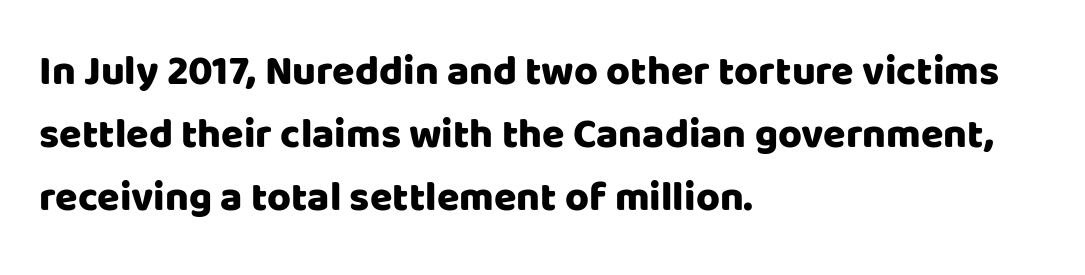
Q: Is the text italic (slanted)? A: No, it is upright.
Q: Is the typeface a serif or a sans-serif typeface? A: Sans-serif.
Q: Is the text underlined? A: No.
Q: How is the paragraph aligned? A: Left-aligned.
Q: Is the spacing between letters normal or unusually wide? A: Normal.
Q: Is the spacing between lines tight, normal or loose? A: Normal.
Q: Width (condensed, normal, or wide)? A: Normal.
Q: Stroke contrast? A: Low.
Q: x-height? A: Large.
Q: Monospaced? A: No.
